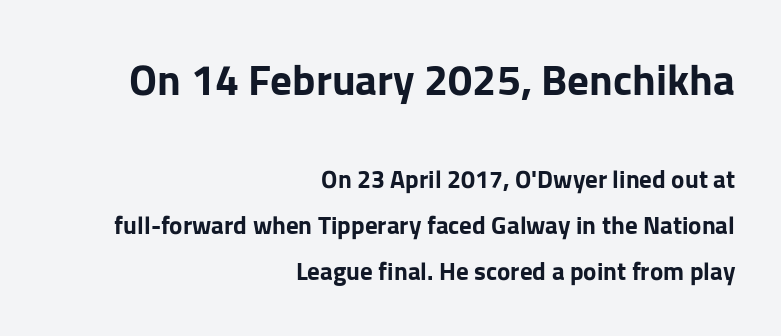
{"serif": "no", "italic": "no", "bold": "yes", "weight": "bold", "width": "normal", "stroke_contrast": "low", "x_height": "medium", "monospaced": "no", "underline": "no", "align": "right", "line_spacing_ratio": 1.83, "letter_spacing": "normal", "letter_spacing_em": 0.0, "larger_block": "first", "size_ratio": 1.72, "glyph_px": 43}
